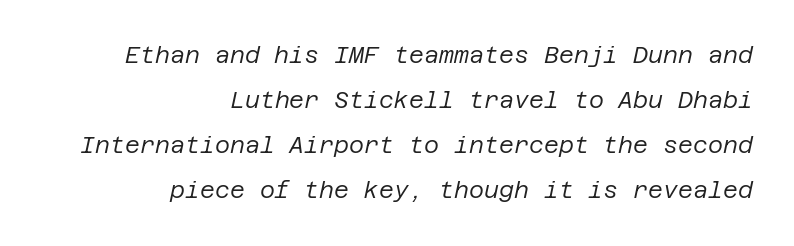
Q: Is the text bold? A: No.
Q: Is the text italic (slanted)? A: Yes, it leans right by about 12 degrees.
Q: Is the text underlined? A: No.
Q: How is the paragraph aligned? A: Right-aligned.
Q: Is the spacing between letters normal or unusually wide? A: Normal.
Q: Is the spacing between lines tight, normal or loose? A: Loose.
